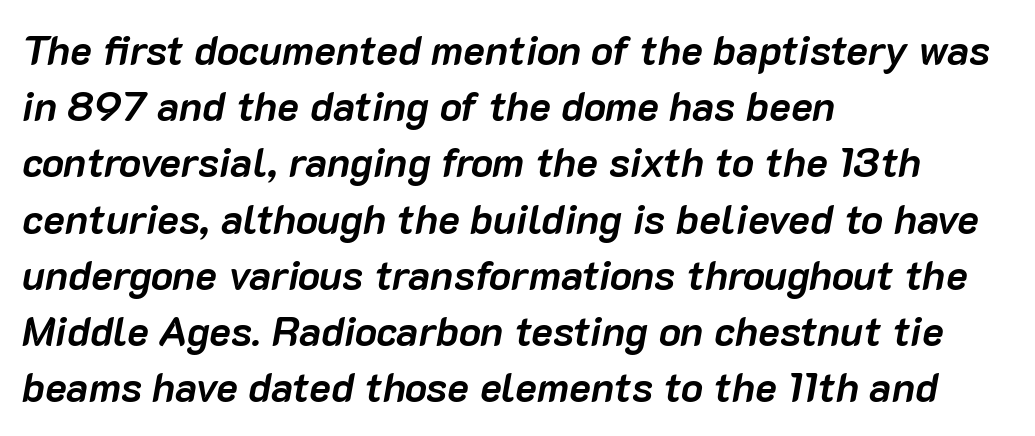
The image shows 41 px semibold type, italic (leaning right); set left-aligned, normal line spacing (1.37x), normal letter spacing, not underlined; low stroke contrast and a medium x-height.
